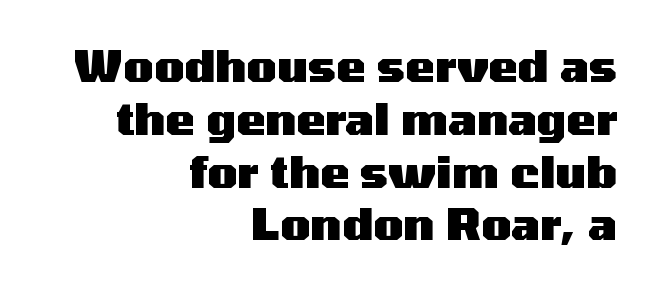
{"serif": "no", "italic": "no", "bold": "yes", "weight": "heavy", "width": "wide", "stroke_contrast": "medium", "x_height": "medium", "monospaced": "no", "underline": "no", "align": "right", "line_spacing_ratio": 1.2, "letter_spacing": "normal", "letter_spacing_em": 0.0, "glyph_px": 44}
